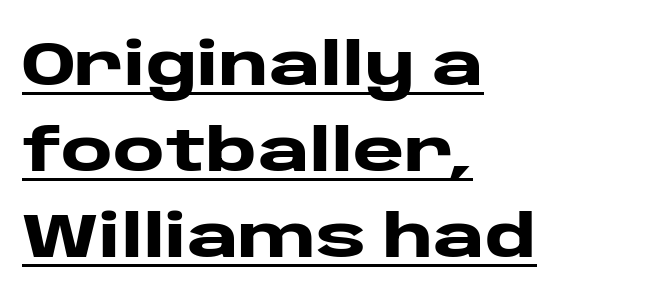
{"serif": "no", "italic": "no", "bold": "yes", "weight": "heavy", "width": "wide", "stroke_contrast": "low", "x_height": "large", "monospaced": "no", "underline": "yes", "align": "left", "line_spacing": "normal", "line_spacing_ratio": 1.39, "letter_spacing": "normal", "letter_spacing_em": 0.0, "glyph_px": 62}
